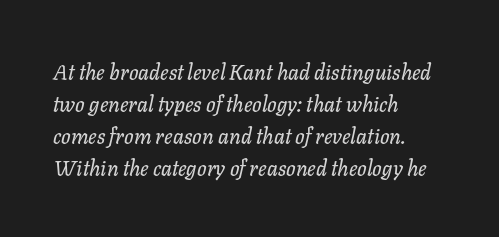
Q: Is the text italic (slanted)? A: Yes, it leans right by about 11 degrees.
Q: Is the text underlined? A: No.
Q: How is the paragraph aligned? A: Left-aligned.
Q: Is the spacing between letters normal or unusually wide? A: Normal.
Q: Is the spacing between lines tight, normal or loose? A: Normal.
